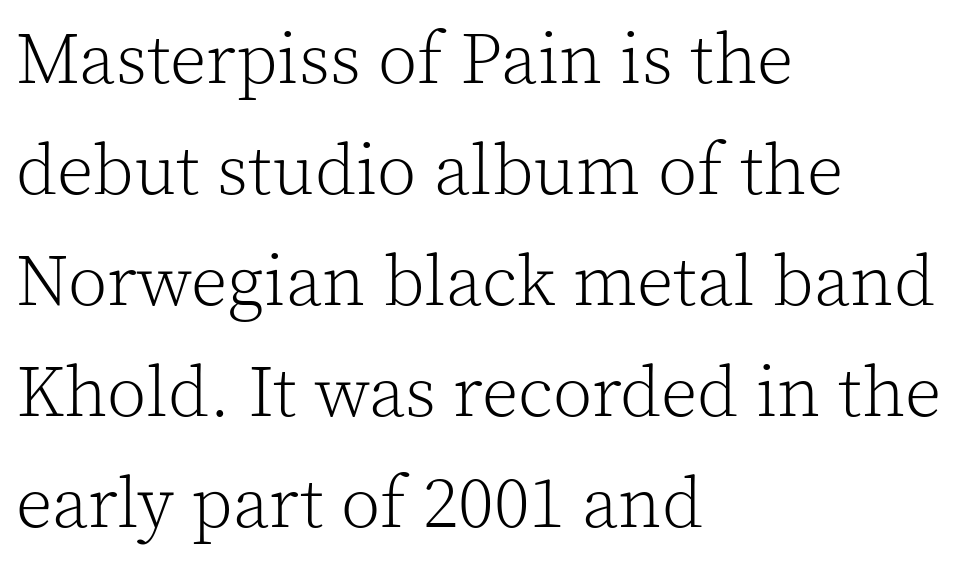
The image shows 72 px light serif type, upright; set left-aligned, normal line spacing (1.54x), normal letter spacing, not underlined; a medium x-height.
